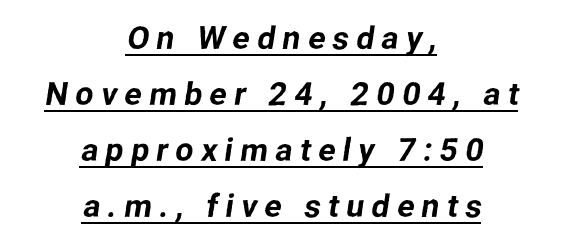
{"serif": "no", "width": "normal", "stroke_contrast": "low", "x_height": "medium", "monospaced": "no", "underline": "yes", "align": "center", "line_spacing_ratio": 1.75, "letter_spacing": "wide", "letter_spacing_em": 0.23, "glyph_px": 32}
